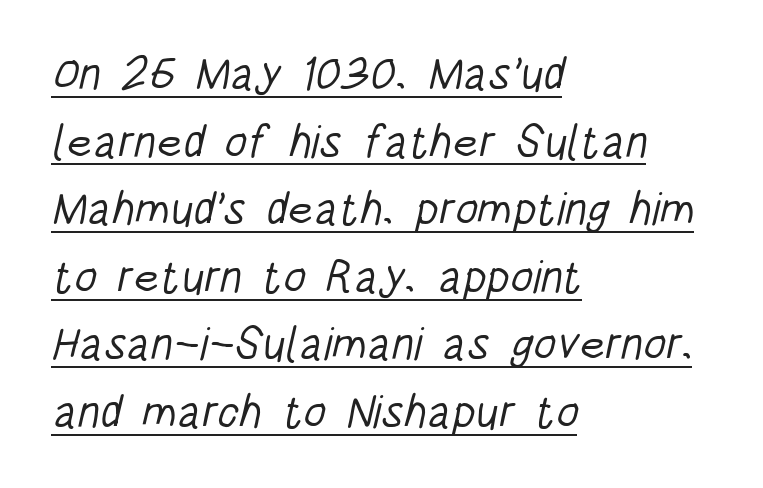
The image shows 46 px light, condensed sans-serif type; set left-aligned, normal line spacing (1.47x), normal letter spacing, underlined; low stroke contrast and a large x-height.
